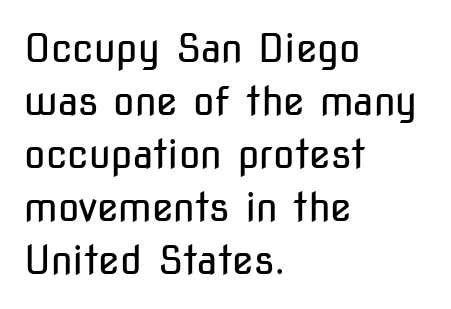
{"serif": "no", "italic": "no", "bold": "no", "weight": "regular", "width": "condensed", "stroke_contrast": "low", "x_height": "medium", "monospaced": "no", "underline": "no", "align": "left", "line_spacing": "normal", "line_spacing_ratio": 1.36, "letter_spacing": "normal", "letter_spacing_em": 0.0, "glyph_px": 39}
